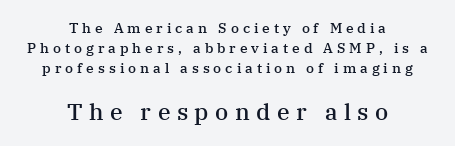
Q: Is the text bold? A: Semi-bold.
Q: Is the text italic (slanted)? A: No, it is upright.
Q: Is the text underlined? A: No.
Q: How is the paragraph aligned? A: Centered.
Q: Is the spacing between letters normal or unusually wide? A: Unusually wide.
Q: Is the spacing between lines tight, normal or loose? A: Normal.
Q: Which block of text is set in a larger size, the first (top) or the second (bottom)? A: The second (bottom) one.
